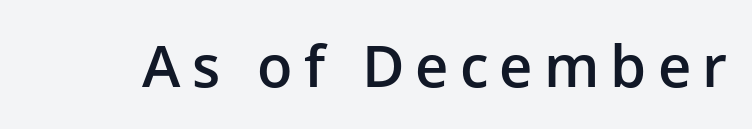
{"serif": "no", "italic": "no", "bold": "semi", "weight": "semibold", "width": "normal", "stroke_contrast": "low", "x_height": "medium", "monospaced": "no", "underline": "no", "glyph_px": 58}
